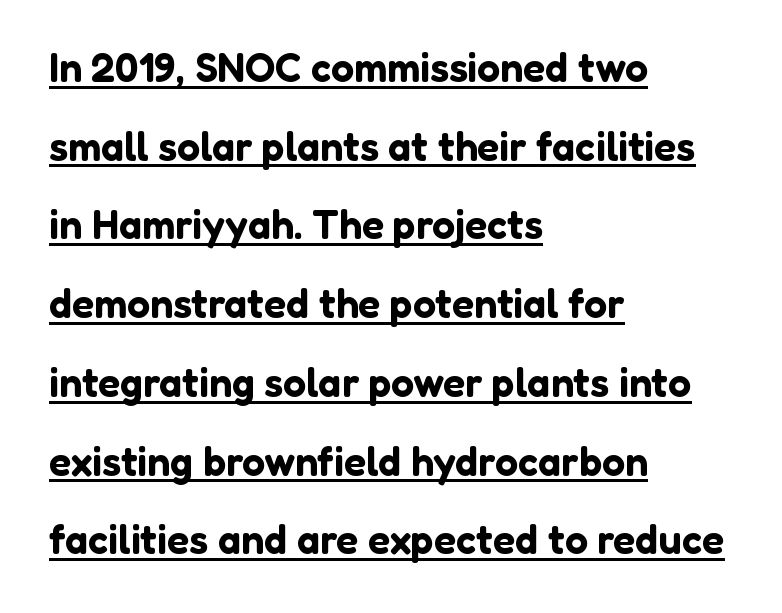
Font category for this specimen: sans-serif. If you drew a ruler down the left edge, every line would touch it. You could not count columns in this text — the font is proportionally spaced. The gaps between neighbouring characters are ordinary and unremarkable. A continuous stroke trails under the words, as in a hyperlink. This is roman type, the default non-slanted kind.
